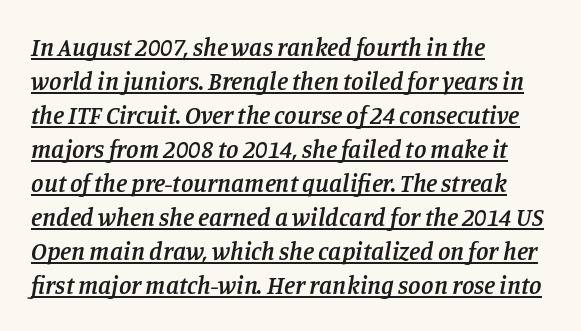
The image shows 25 px text type, italic (leaning right); set left-aligned, normal line spacing (1.36x), normal letter spacing, underlined.
